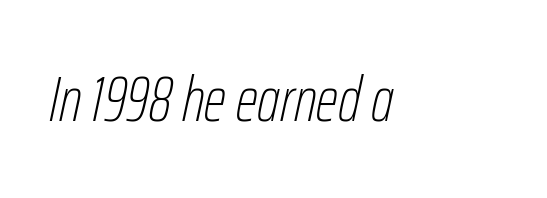
The face used here is proportionally spaced, like ordinary book or web type. Nobody touched the tracking dial on this one. Stems and bowls with no extra thickness — not bold. The specimen omits any rule beneath the text block's lines. The specimen reads as italic at a glance.
